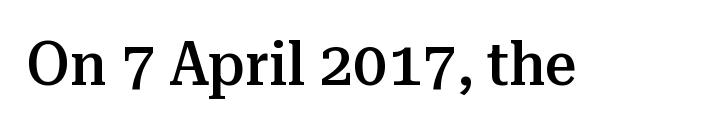
Q: Is the text bold? A: Semi-bold.
Q: Is the text italic (slanted)? A: No, it is upright.
Q: Is the typeface a serif or a sans-serif typeface? A: Serif.
Q: Is the text underlined? A: No.
Q: Is the spacing between letters normal or unusually wide? A: Normal.
Q: Width (condensed, normal, or wide)? A: Normal.
Q: Stroke contrast? A: Medium.
Q: x-height? A: Medium.
Q: Monospaced? A: No.
